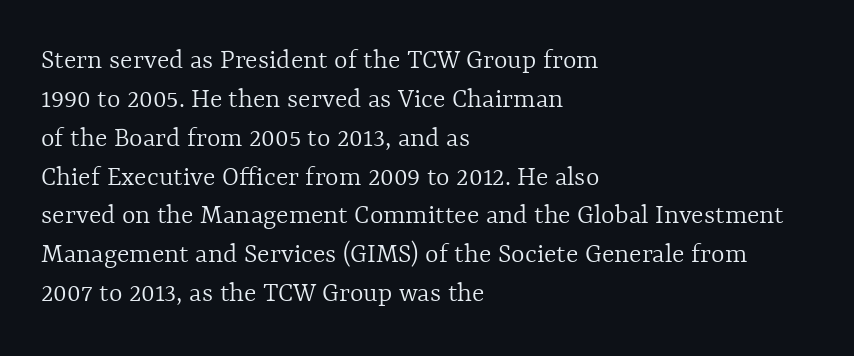
Check the space under the baseline: it is left empty. Each word holds together tightly as a unit, with standard inter-letter gaps. This is roman type, the default non-slanted kind. The letters look calm and open, with moderate or lighter stems.
